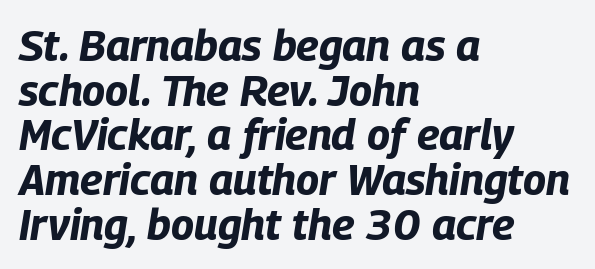
Q: Is the text bold? A: Yes.
Q: Is the text italic (slanted)? A: Yes, it leans right by about 9 degrees.
Q: Is the text underlined? A: No.
Q: How is the paragraph aligned? A: Left-aligned.
Q: Is the spacing between letters normal or unusually wide? A: Normal.
Q: Is the spacing between lines tight, normal or loose? A: Tight.
Q: Width (condensed, normal, or wide)? A: Condensed.
Q: Stroke contrast? A: Low.
Q: x-height? A: Large.
Q: Monospaced? A: No.
